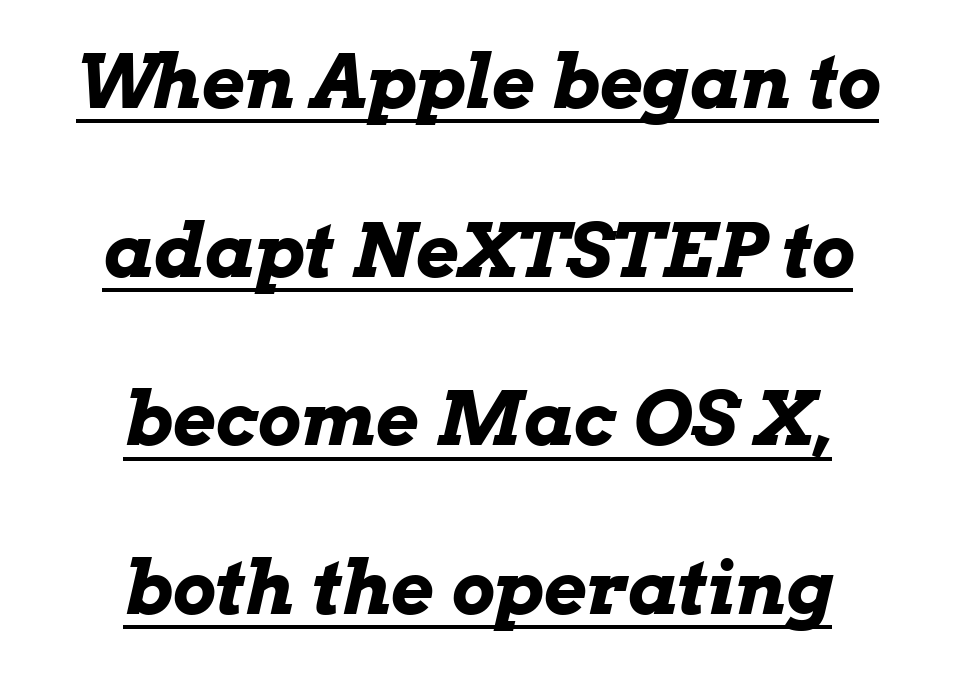
Q: Is the text bold? A: Yes.
Q: Is the text italic (slanted)? A: Yes, it leans right by about 13 degrees.
Q: Is the text underlined? A: Yes.
Q: How is the paragraph aligned? A: Centered.
Q: Is the spacing between letters normal or unusually wide? A: Normal.
Q: Is the spacing between lines tight, normal or loose? A: Loose.
Q: Width (condensed, normal, or wide)? A: Wide.
Q: Stroke contrast? A: Low.
Q: x-height? A: Medium.
Q: Monospaced? A: No.
